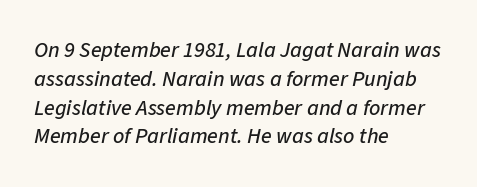
The type is set solid horizontally, with unmodified tracking. Each new line begins a customary step beneath the previous one. The lines in this sample share a left origin and differ only in where they stop. Rule under the text: the space is simply empty.
